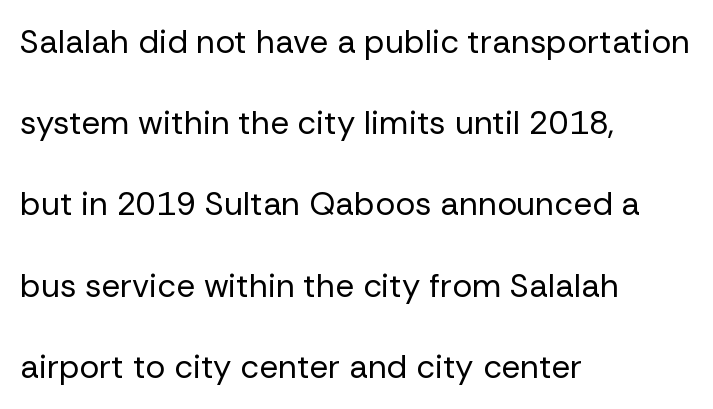
The face used here is a sans, in the tradition of grotesques and geometrics. Think of a printed novel: that variable character pitch is what you see here. The weight tops out at a normal text grade. Descender tails drop into unmarked territory.
